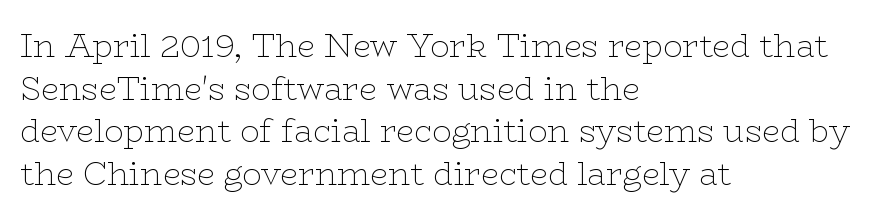
Q: Is the text bold? A: No.
Q: Is the text italic (slanted)? A: No, it is upright.
Q: Is the typeface a serif or a sans-serif typeface? A: Serif.
Q: Is the text underlined? A: No.
Q: How is the paragraph aligned? A: Left-aligned.
Q: Is the spacing between letters normal or unusually wide? A: Normal.
Q: Is the spacing between lines tight, normal or loose? A: Normal.
Q: Width (condensed, normal, or wide)? A: Wide.
Q: Stroke contrast? A: Low.
Q: x-height? A: Medium.
Q: Monospaced? A: No.
